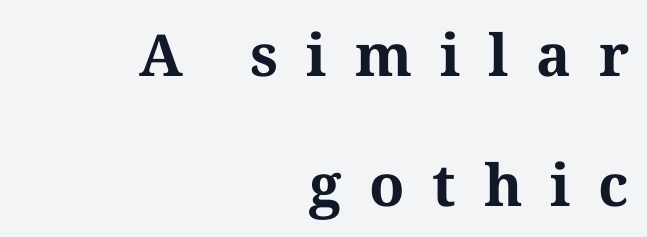
{"serif": "yes", "italic": "no", "bold": "yes", "weight": "bold", "width": "normal", "stroke_contrast": "medium", "x_height": "medium", "monospaced": "no", "underline": "no", "align": "right", "line_spacing": "loose", "line_spacing_ratio": 2.25, "letter_spacing": "wide", "letter_spacing_em": 0.48, "glyph_px": 58}
